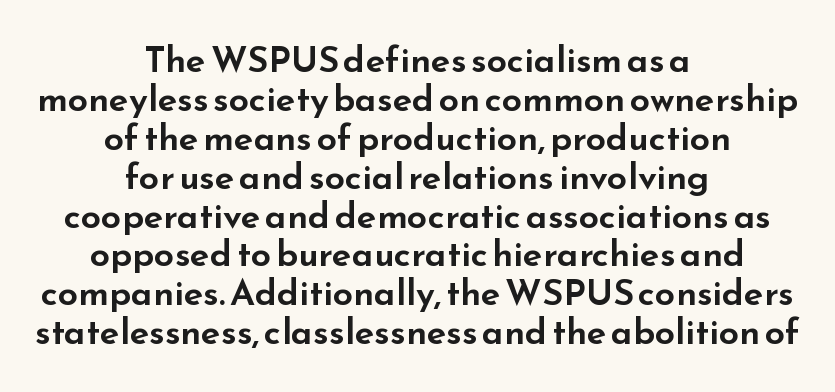
Q: Is the text italic (slanted)? A: No, it is upright.
Q: Is the typeface a serif or a sans-serif typeface? A: Sans-serif.
Q: Is the text underlined? A: No.
Q: How is the paragraph aligned? A: Centered.
Q: Is the spacing between letters normal or unusually wide? A: Normal.
Q: Is the spacing between lines tight, normal or loose? A: Tight.
Q: Width (condensed, normal, or wide)? A: Wide.
Q: Stroke contrast? A: Low.
Q: x-height? A: Small.
Q: Monospaced? A: No.
